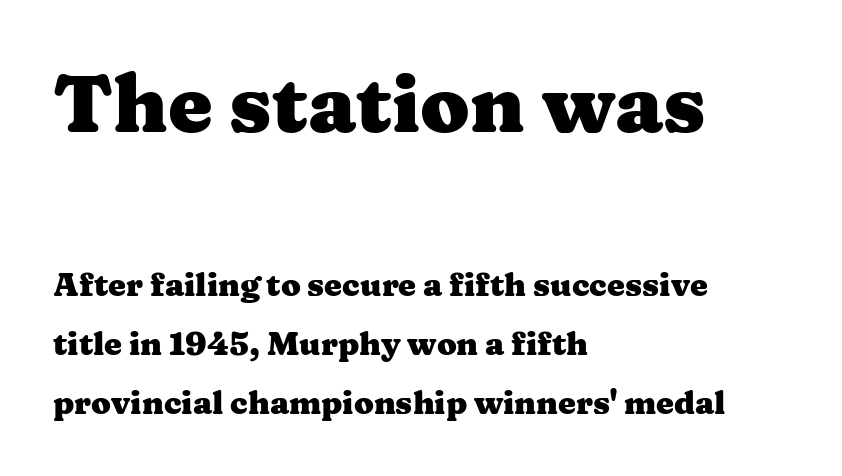
Just letters on the line, the space beneath them empty. Short and long lines alike share a common starting point at left. The initial chunk of copy outweighs the following chunk in type size. Does the type have serifs? Yes, each stem ends in a small foot.
